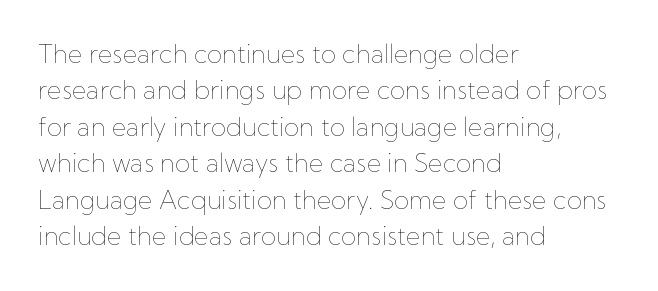
Q: Is the text bold? A: No.
Q: Is the text italic (slanted)? A: No, it is upright.
Q: Is the text underlined? A: No.
Q: How is the paragraph aligned? A: Left-aligned.
Q: Is the spacing between letters normal or unusually wide? A: Normal.
Q: Is the spacing between lines tight, normal or loose? A: Normal.
